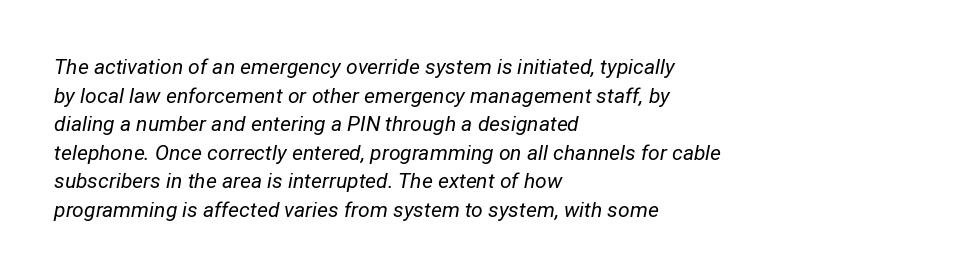
The image shows 21 px text type, italic (leaning right); set left-aligned, normal line spacing (1.36x), normal letter spacing, not underlined.
